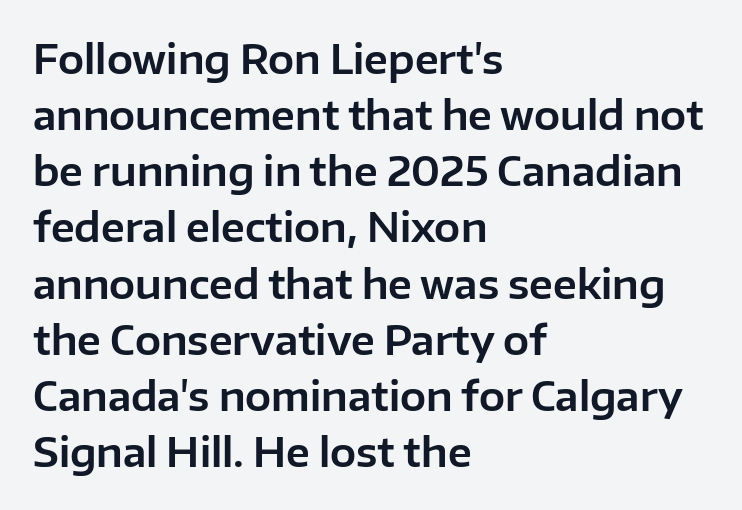
Serifs: no, the terminals of the letterforms are clean. When letters stand straight like this, we call the style roman or upright. One glance says typical: line gaps are just what's usual. If you drew a ruler down the left edge, every line would touch it. Words appear dense and cohesive because spacing is normal.
